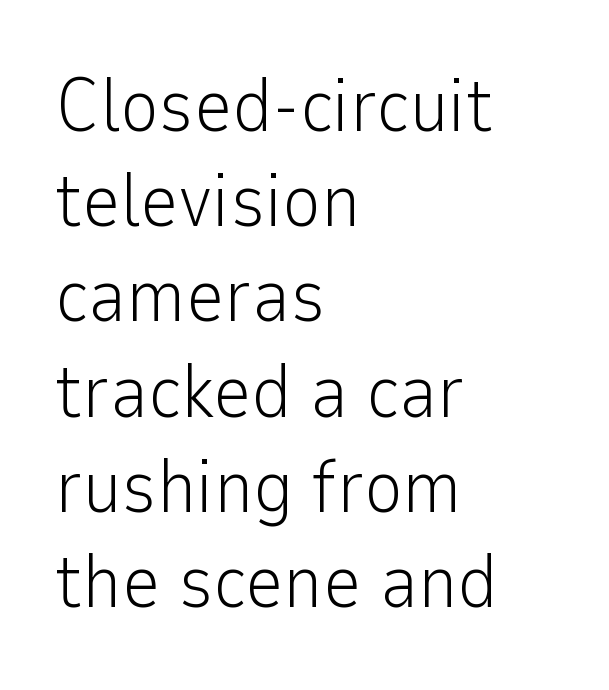
Q: Is the text bold? A: No.
Q: Is the text italic (slanted)? A: No, it is upright.
Q: Is the typeface a serif or a sans-serif typeface? A: Sans-serif.
Q: Is the text underlined? A: No.
Q: How is the paragraph aligned? A: Left-aligned.
Q: Is the spacing between letters normal or unusually wide? A: Normal.
Q: Is the spacing between lines tight, normal or loose? A: Normal.
Q: Width (condensed, normal, or wide)? A: Normal.
Q: Stroke contrast? A: Low.
Q: x-height? A: Medium.
Q: Monospaced? A: No.
